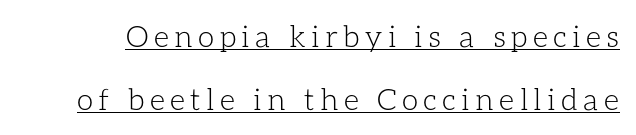
Q: Is the text bold? A: No.
Q: Is the text italic (slanted)? A: No, it is upright.
Q: Is the text underlined? A: Yes.
Q: Is the spacing between lines tight, normal or loose? A: Loose.
Q: Width (condensed, normal, or wide)? A: Normal.
Q: Stroke contrast? A: Low.
Q: x-height? A: Medium.
Q: Monospaced? A: No.
